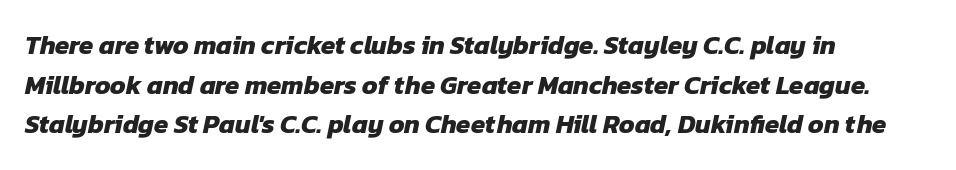
Casual observation: everything's shoved over to the left. Decoration check: the copy has no underline. Quick note: interline space is typical. Weight check: bold — yes, fully. How are the letters spaced? Ordinarily, with no added tracking.
